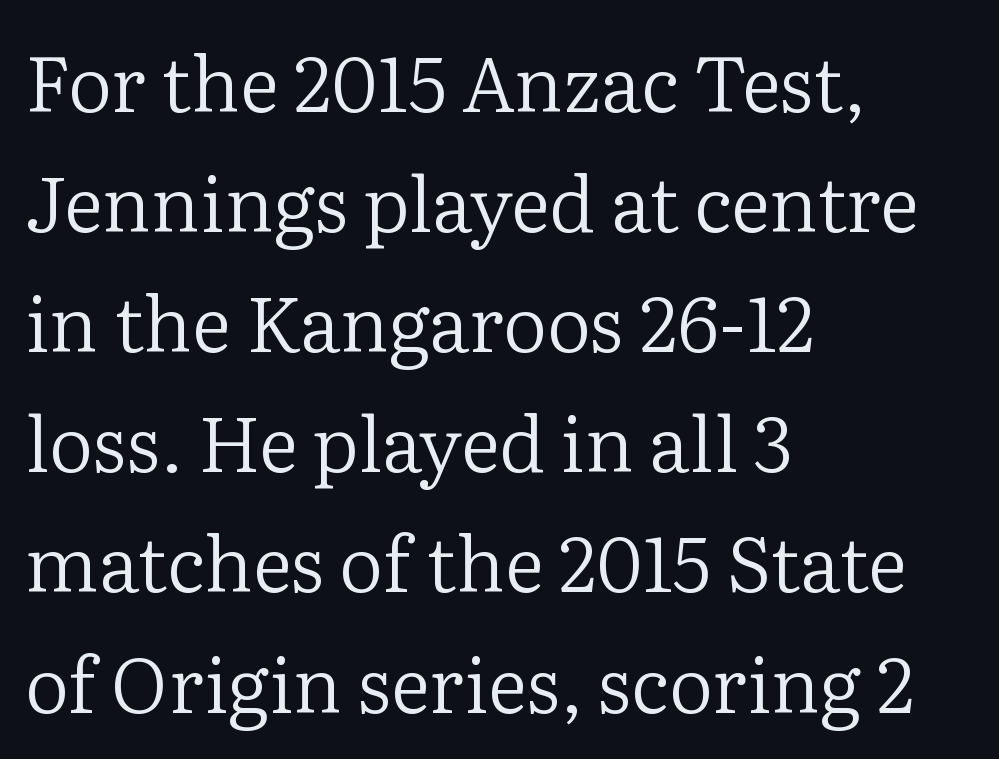
The image shows 77 px regular-weight serif type, upright; set left-aligned, normal line spacing (1.56x), normal letter spacing, not underlined; low stroke contrast and a medium x-height.
